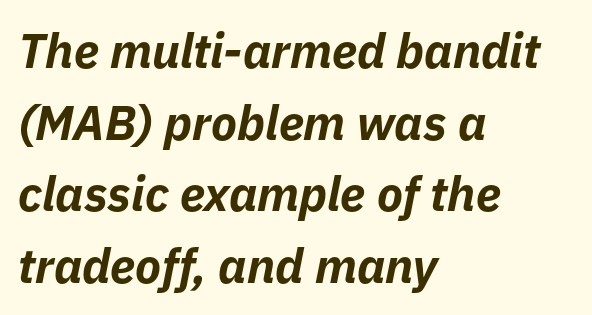
A typesetter would call this leading conventional body-copy spacing. Does the weight exceed regular? Yes, all the way to bold. Characters follow at the spacing the type designer built in. Where is the straight margin? On the left. The space directly below the letters is spotless.
